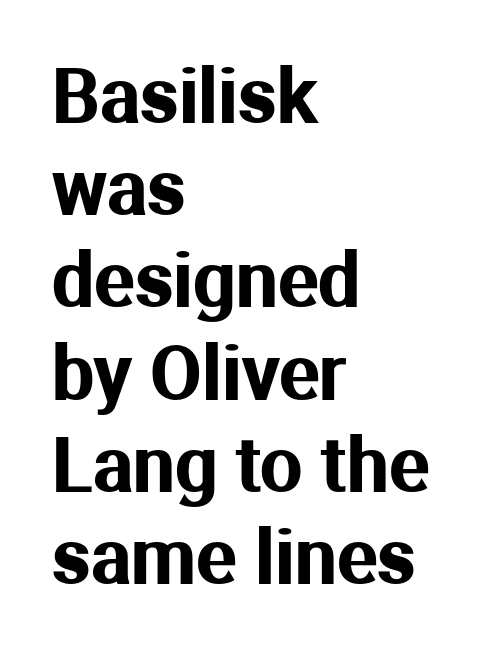
This sample has the flowing, uneven cadence of proportional lettering. There is no visible air inserted between adjacent glyphs. Does the type have serifs? No, each stem ends abruptly. Letters rest on an invisible, unmarked baseline.
